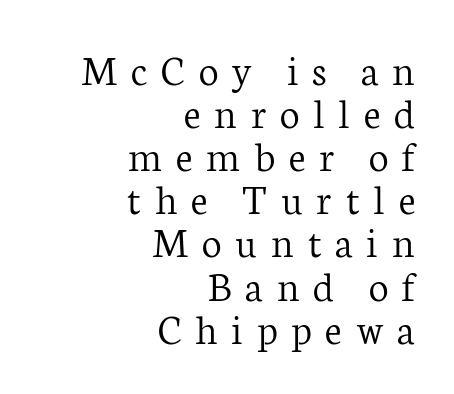
The image shows 44 px light serif type, upright; set right-aligned, tight line spacing (0.98x), unusually wide letter spacing (+0.31 em), not underlined; low stroke contrast and a medium x-height.
